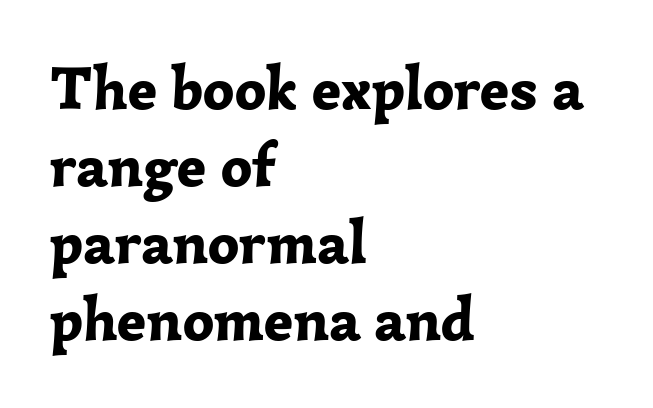
Posture: vertical. Underlining? Definitely not there. A serif font was chosen for this passage. The face used here is rendered with its standard letterfit.
